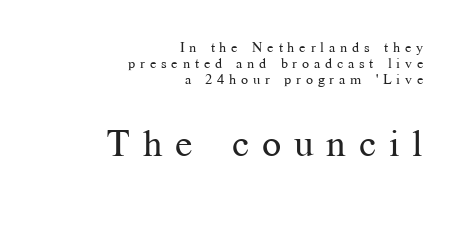
Q: Is the text bold? A: No.
Q: Is the text italic (slanted)? A: No, it is upright.
Q: Is the typeface a serif or a sans-serif typeface? A: Serif.
Q: Is the text underlined? A: No.
Q: How is the paragraph aligned? A: Right-aligned.
Q: Is the spacing between letters normal or unusually wide? A: Unusually wide.
Q: Which block of text is set in a larger size, the first (top) or the second (bottom)? A: The second (bottom) one.
Q: Width (condensed, normal, or wide)? A: Normal.
Q: Stroke contrast? A: Medium.
Q: x-height? A: Medium.
Q: Monospaced? A: No.
